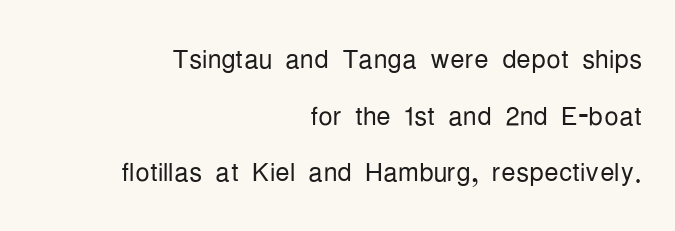
Q: Is the text bold? A: No.
Q: Is the text italic (slanted)? A: No, it is upright.
Q: Is the typeface a serif or a sans-serif typeface? A: Sans-serif.
Q: Is the text underlined? A: No.
Q: How is the paragraph aligned? A: Right-aligned.
Q: Is the spacing between letters normal or unusually wide? A: Normal.
Q: Is the spacing between lines tight, normal or loose? A: Normal.
Q: Width (condensed, normal, or wide)? A: Condensed.
Q: Stroke contrast? A: Low.
Q: x-height? A: Medium.
Q: Monospaced? A: No.
